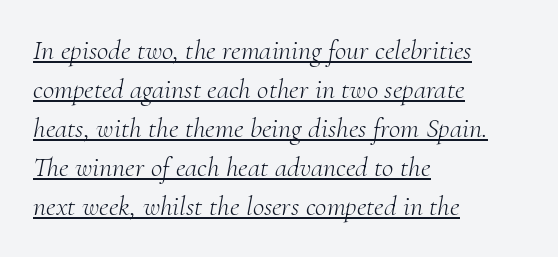
{"serif": "yes", "italic": "yes", "lean": "right", "slant_degrees": 10, "bold": "no", "weight": "light", "width": "normal", "stroke_contrast": "medium", "x_height": "small", "monospaced": "no", "underline": "yes", "align": "left", "line_spacing": "normal", "line_spacing_ratio": 1.39, "letter_spacing": "normal", "letter_spacing_em": 0.0, "glyph_px": 28}
